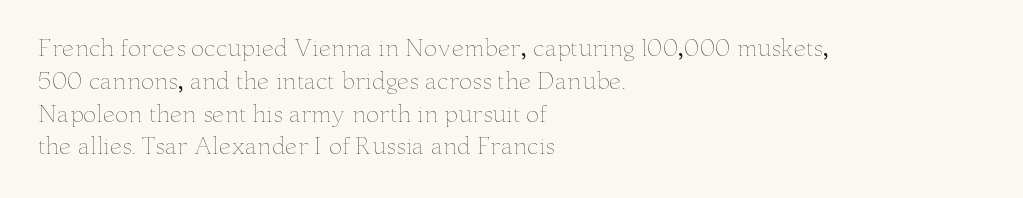
{"italic": "no", "bold": "no", "underline": "no", "align": "left", "line_spacing": "normal", "line_spacing_ratio": 1.49, "letter_spacing": "normal", "letter_spacing_em": 0.0, "glyph_px": 22}
